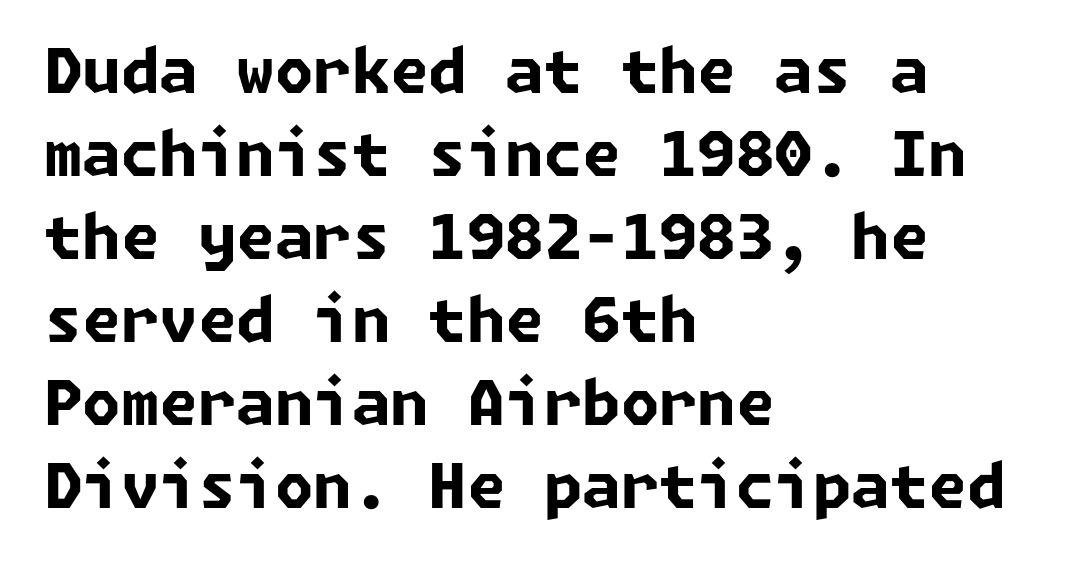
Q: Is the text bold? A: Yes.
Q: Is the typeface a serif or a sans-serif typeface? A: Sans-serif.
Q: Is the text underlined? A: No.
Q: How is the paragraph aligned? A: Left-aligned.
Q: Is the spacing between letters normal or unusually wide? A: Normal.
Q: Is the spacing between lines tight, normal or loose? A: Normal.
Q: Width (condensed, normal, or wide)? A: Normal.
Q: Stroke contrast? A: Low.
Q: x-height? A: Medium.
